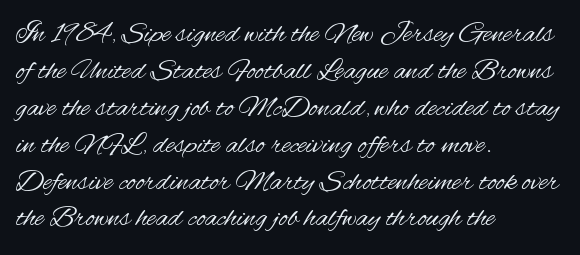
Q: Is the text bold? A: No.
Q: Is the text italic (slanted)? A: Yes.
Q: Is the typeface a serif or a sans-serif typeface? A: Sans-serif.
Q: Is the text underlined? A: No.
Q: How is the paragraph aligned? A: Left-aligned.
Q: Is the spacing between letters normal or unusually wide? A: Normal.
Q: Width (condensed, normal, or wide)? A: Condensed.
Q: Stroke contrast? A: Medium.
Q: x-height? A: Small.
Q: Monospaced? A: No.
